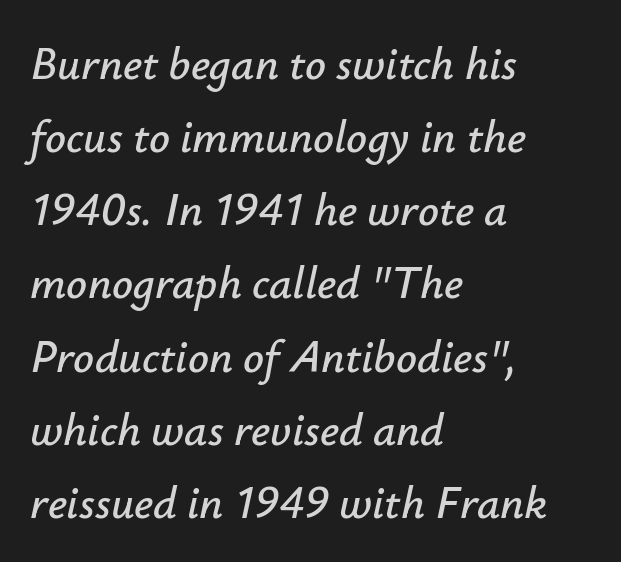
Q: Is the text italic (slanted)? A: Yes, it leans right by about 12 degrees.
Q: Is the text underlined? A: No.
Q: How is the paragraph aligned? A: Left-aligned.
Q: Is the spacing between letters normal or unusually wide? A: Normal.
Q: Is the spacing between lines tight, normal or loose? A: Normal.
Q: Width (condensed, normal, or wide)? A: Normal.
Q: Stroke contrast? A: Low.
Q: x-height? A: Small.
Q: Monospaced? A: No.
